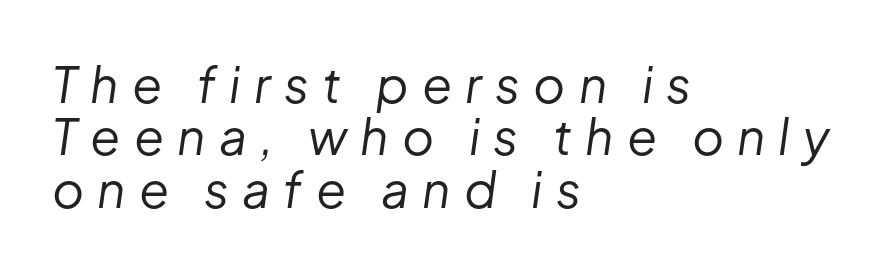
Think of a printed novel: that variable character pitch is what you see here. In terms of posture, this sample is oblique. The rendering inserts visible extra space after every character. Typeset ragged right — the left edge is the straight one. Compared with a typical body face, this is equally light or lighter still.
